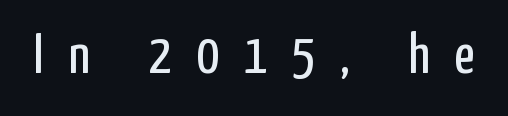
Q: Is the text bold? A: No.
Q: Is the text italic (slanted)? A: No, it is upright.
Q: Is the typeface a serif or a sans-serif typeface? A: Sans-serif.
Q: Is the text underlined? A: No.
Q: Is the spacing between letters normal or unusually wide? A: Unusually wide.
Q: Width (condensed, normal, or wide)? A: Condensed.
Q: Stroke contrast? A: Low.
Q: x-height? A: Medium.
Q: Monospaced? A: No.
